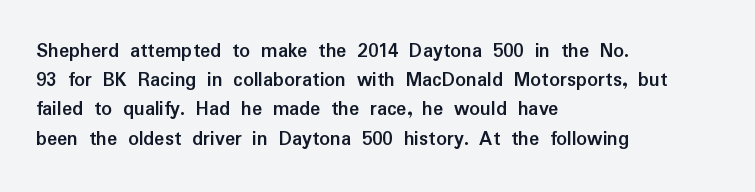
The image shows 21 px bold type, upright; set left-aligned, normal line spacing (1.39x), normal letter spacing, not underlined.
